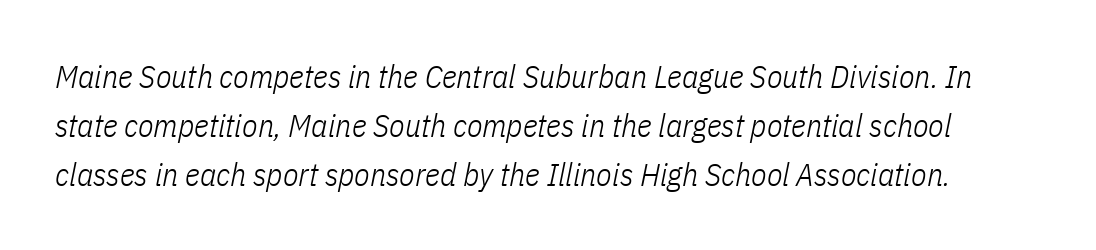
{"italic": "yes", "lean": "right", "slant_degrees": 11, "bold": "no", "weight": "light", "width": "condensed", "stroke_contrast": "low", "x_height": "medium", "monospaced": "no", "underline": "no", "line_spacing": "normal", "line_spacing_ratio": 1.53, "letter_spacing": "normal", "letter_spacing_em": 0.0, "glyph_px": 32}
